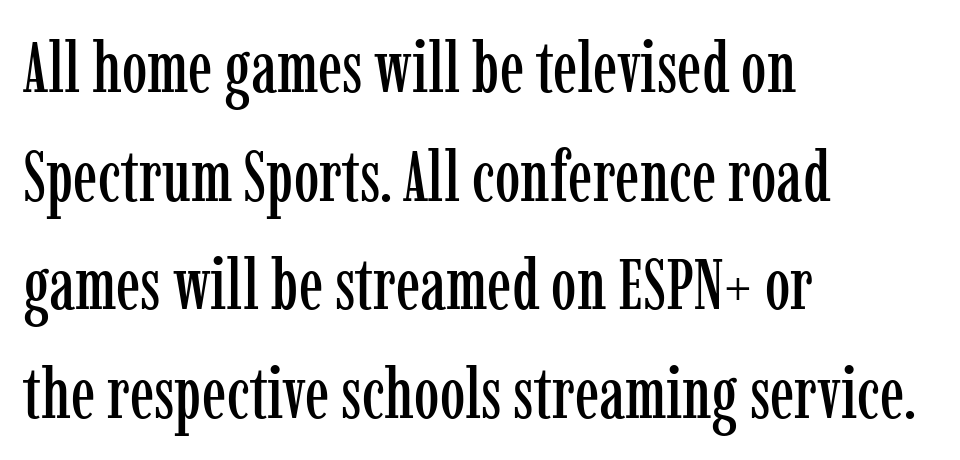
The image shows 72 px condensed serif type, upright; set left-aligned, normal line spacing (1.51x), normal letter spacing, not underlined; low stroke contrast and a medium x-height.
